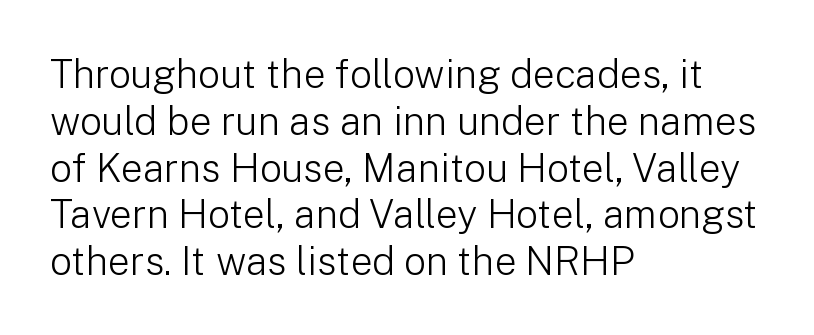
The image shows 39 px light sans-serif type, upright; set left-aligned, line spacing 1.2x, normal letter spacing, not underlined; low stroke contrast and a medium x-height.
